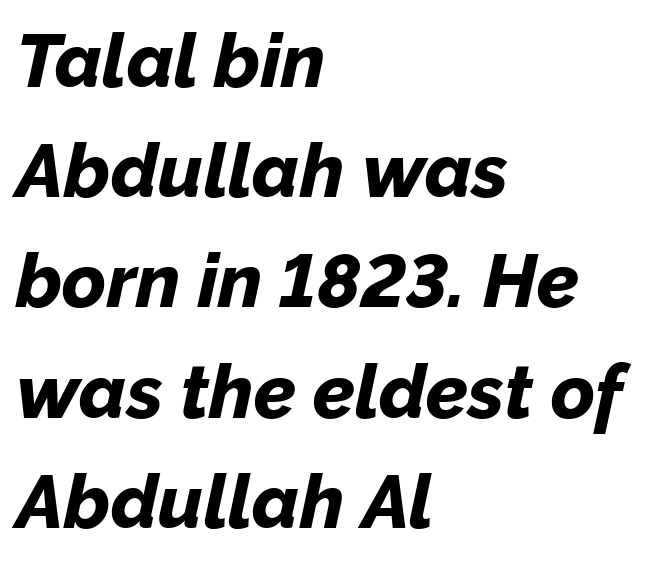
{"italic": "yes", "lean": "right", "slant_degrees": 12, "bold": "yes", "weight": "bold", "width": "normal", "stroke_contrast": "low", "x_height": "medium", "monospaced": "no", "underline": "no", "align": "left", "line_spacing": "normal", "line_spacing_ratio": 1.47, "letter_spacing": "normal", "letter_spacing_em": 0.0, "glyph_px": 75}
